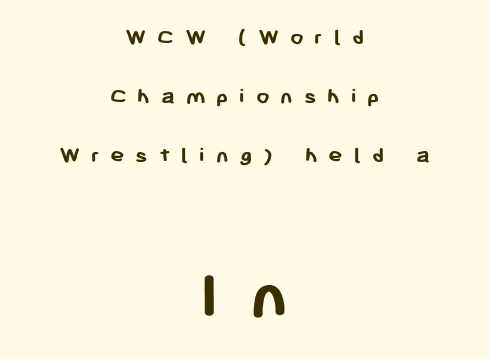
{"serif": "no", "italic": "no", "bold": "yes", "weight": "semibold", "width": "normal", "stroke_contrast": "low", "x_height": "medium", "monospaced": "no", "underline": "no", "align": "center", "line_spacing": "loose", "line_spacing_ratio": 2.45, "letter_spacing": "wide", "letter_spacing_em": 0.45, "larger_block": "second", "size_ratio": 3.04, "glyph_px": 73}
